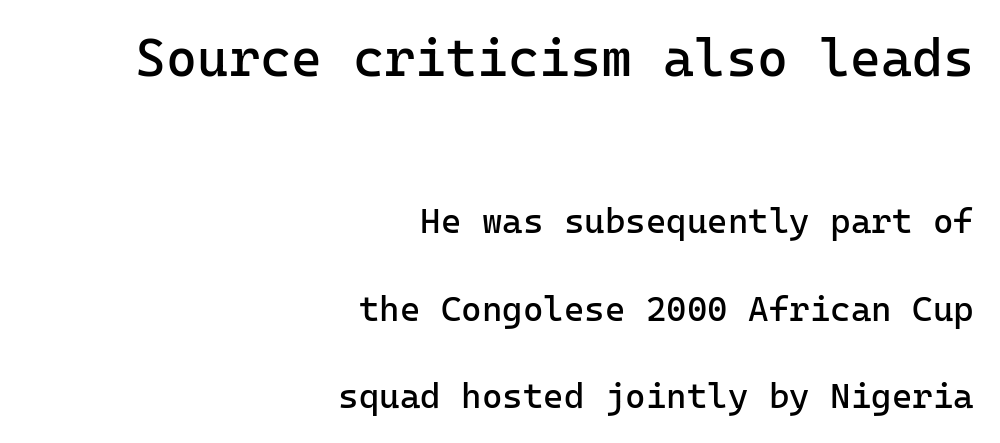
The baseline area is clear. Typesetter's note — upper block bumped up in size, lower block left smaller. Each letter's strokes conclude bluntly, with no projecting serifs. Nobody touched the tracking dial on this one. The letters march in equal steps, a hallmark of fixed-pitch type. In terms of posture, this sample is upright.
